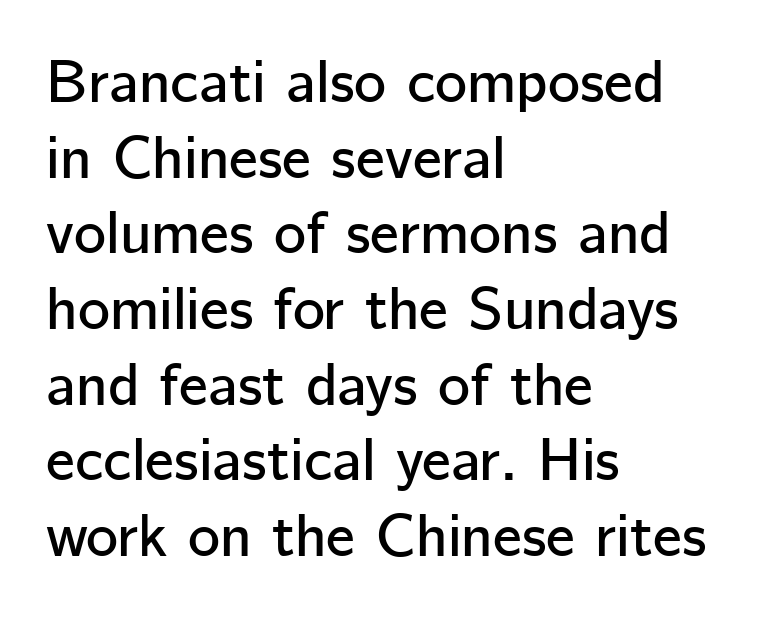
Q: Is the text italic (slanted)? A: No, it is upright.
Q: Is the typeface a serif or a sans-serif typeface? A: Sans-serif.
Q: Is the text underlined? A: No.
Q: How is the paragraph aligned? A: Left-aligned.
Q: Is the spacing between letters normal or unusually wide? A: Normal.
Q: Width (condensed, normal, or wide)? A: Normal.
Q: Stroke contrast? A: Low.
Q: x-height? A: Medium.
Q: Monospaced? A: No.
